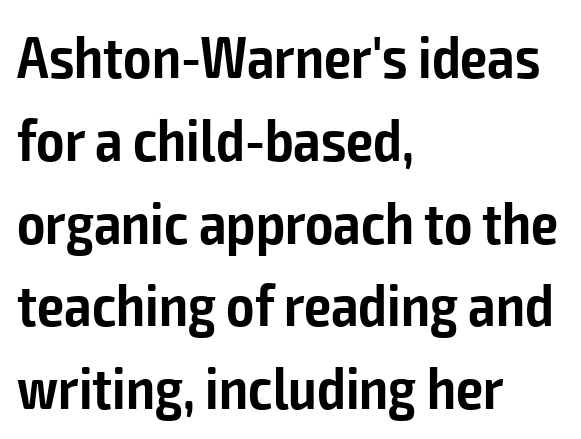
The image shows 60 px semibold, condensed sans-serif type, upright; set left-aligned, normal line spacing (1.38x), normal letter spacing, not underlined; low stroke contrast and a medium x-height.
